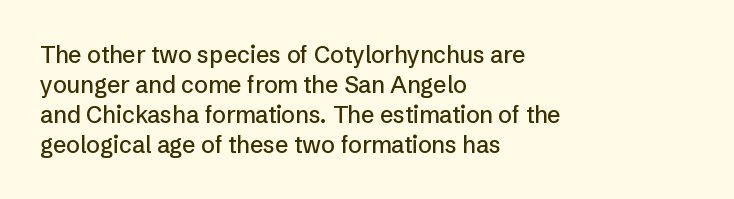
{"italic": "no", "underline": "no", "align": "left", "line_spacing": "normal", "line_spacing_ratio": 1.3, "letter_spacing": "normal", "letter_spacing_em": 0.0, "glyph_px": 23}
